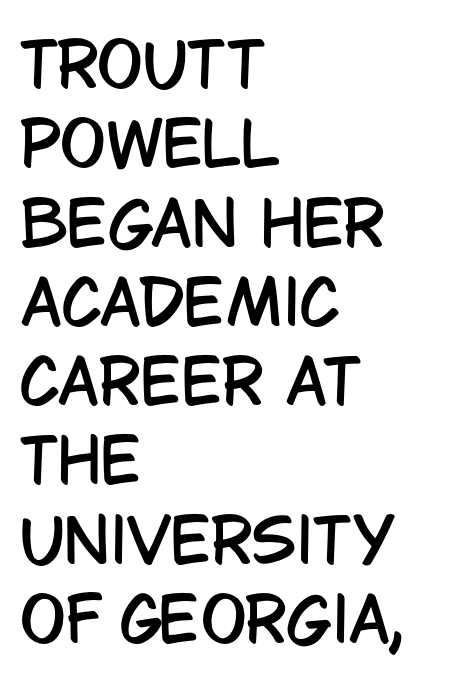
Q: Is the text italic (slanted)? A: No, it is upright.
Q: Is the typeface a serif or a sans-serif typeface? A: Sans-serif.
Q: Is the text underlined? A: No.
Q: How is the paragraph aligned? A: Left-aligned.
Q: Is the spacing between letters normal or unusually wide? A: Normal.
Q: Is the spacing between lines tight, normal or loose? A: Normal.
Q: Width (condensed, normal, or wide)? A: Condensed.
Q: Stroke contrast? A: Low.
Q: x-height? A: Large.
Q: Monospaced? A: No.
